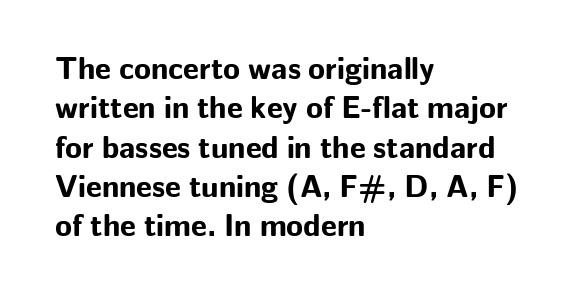
The typesetter chose a ragged-right arrangement here. A typesetter would call this zero additional tracking. A full-strength bold gives these letters their thick strokes. Nope, no serifs anywhere on these letters. Italic? Not at all — the glyphs are vertical. Do the characters align in a grid? No, the font is proportional.
